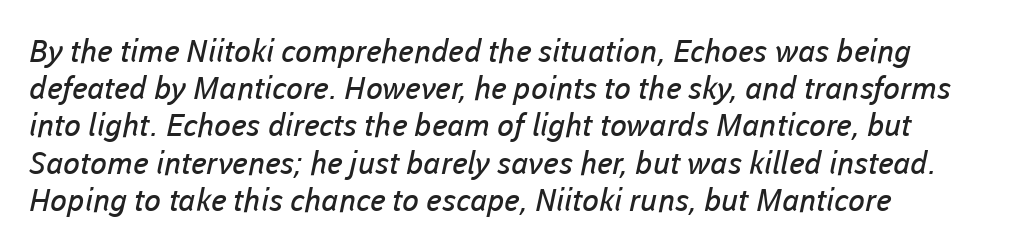
Q: Is the text bold? A: No.
Q: Is the typeface a serif or a sans-serif typeface? A: Sans-serif.
Q: Is the text underlined? A: No.
Q: How is the paragraph aligned? A: Left-aligned.
Q: Is the spacing between letters normal or unusually wide? A: Normal.
Q: Width (condensed, normal, or wide)? A: Normal.
Q: Stroke contrast? A: Low.
Q: x-height? A: Medium.
Q: Monospaced? A: No.
